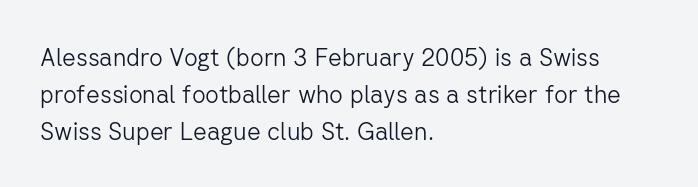
The image shows 24 px text type, upright; set left-aligned, normal line spacing (1.54x), normal letter spacing, not underlined.
